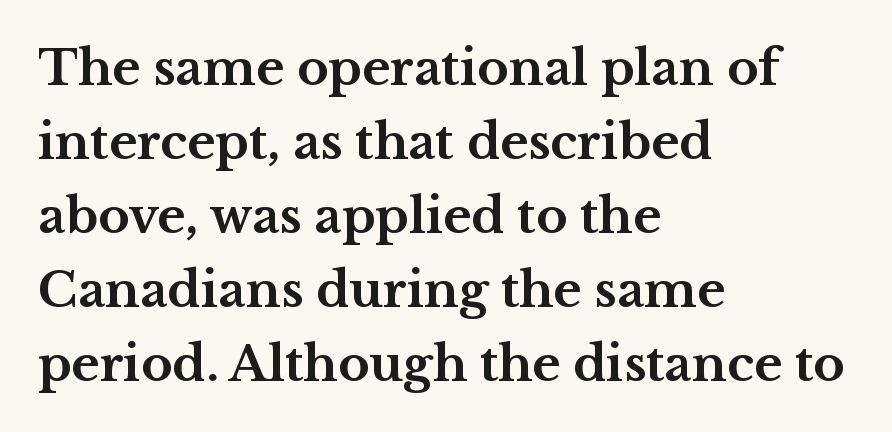
Compared with typical paragraphs, the rows here are spaced about the same. Stroke terminals: seriffed. Tracking value appears to be zero — textbook default spacing. Here the designer chose a conventional face with non-uniform glyph widths. Words float on clear page, feet unadorned.
